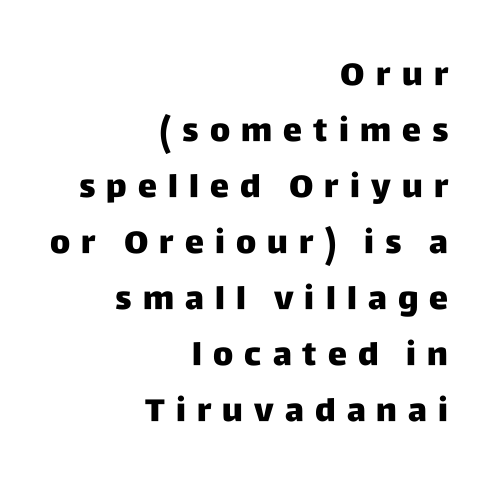
{"serif": "no", "italic": "no", "bold": "yes", "weight": "heavy", "width": "normal", "stroke_contrast": "low", "x_height": "large", "monospaced": "no", "underline": "no", "align": "right", "line_spacing_ratio": 1.75, "letter_spacing": "wide", "letter_spacing_em": 0.35, "glyph_px": 32}
